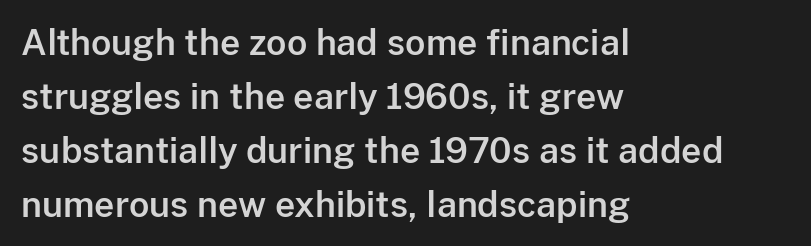
{"serif": "no", "italic": "no", "width": "normal", "stroke_contrast": "low", "x_height": "medium", "monospaced": "no", "underline": "no", "align": "left", "line_spacing": "normal", "line_spacing_ratio": 1.54, "letter_spacing": "normal", "letter_spacing_em": 0.0, "glyph_px": 35}
